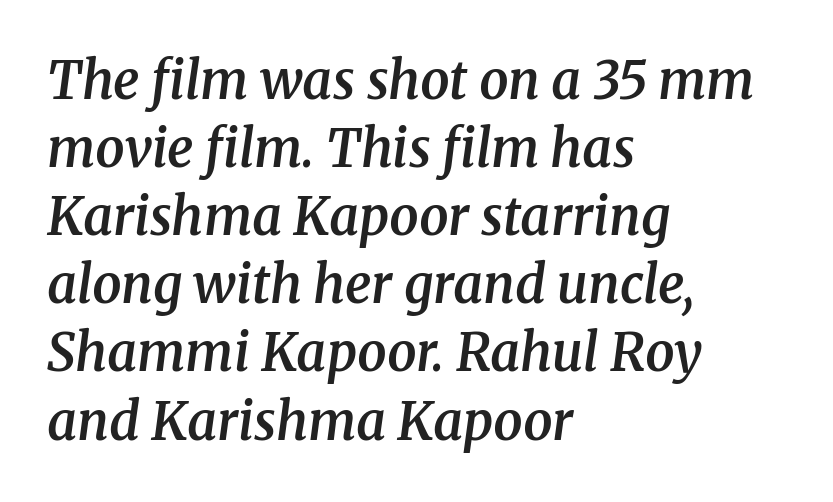
Q: Is the text bold? A: Semi-bold.
Q: Is the text italic (slanted)? A: Yes, it leans right by about 8 degrees.
Q: Is the typeface a serif or a sans-serif typeface? A: Serif.
Q: Is the text underlined? A: No.
Q: How is the paragraph aligned? A: Left-aligned.
Q: Is the spacing between letters normal or unusually wide? A: Normal.
Q: Is the spacing between lines tight, normal or loose? A: Normal.
Q: Width (condensed, normal, or wide)? A: Normal.
Q: Stroke contrast? A: Medium.
Q: x-height? A: Medium.
Q: Monospaced? A: No.
